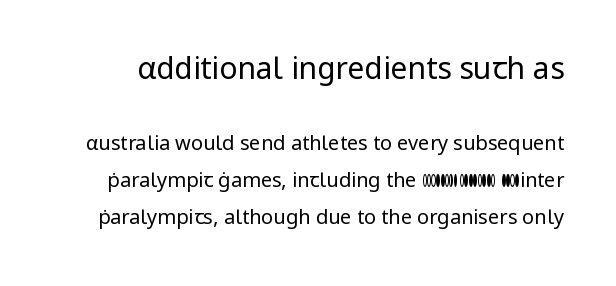
The image shows 30 px regular-weight sans-serif type, upright; set line spacing 1.86x, normal letter spacing, not underlined; the first (top) block is 1.5x larger; low stroke contrast and a medium x-height.
